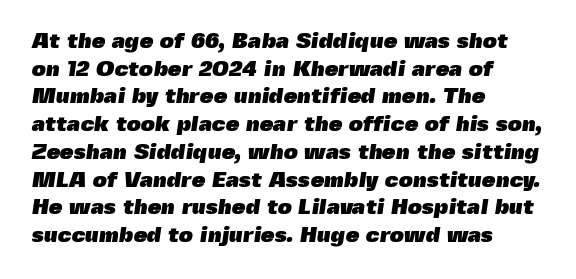
The image shows 22 px bold type; set left-aligned, normal line spacing (1.26x), normal letter spacing, not underlined.
